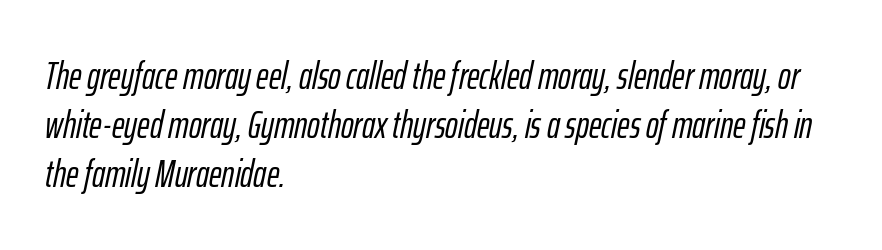
Q: Is the text italic (slanted)? A: Yes, it leans right by about 12 degrees.
Q: Is the text underlined? A: No.
Q: How is the paragraph aligned? A: Left-aligned.
Q: Is the spacing between letters normal or unusually wide? A: Normal.
Q: Is the spacing between lines tight, normal or loose? A: Normal.
Q: Width (condensed, normal, or wide)? A: Condensed.
Q: Stroke contrast? A: Low.
Q: x-height? A: Medium.
Q: Monospaced? A: No.
